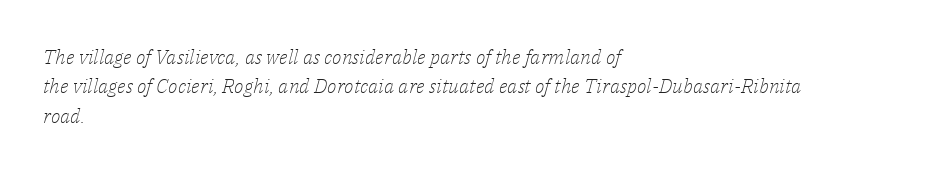
The image shows 20 px text type, italic (leaning right); set left-aligned, normal line spacing (1.47x), normal letter spacing, not underlined.
